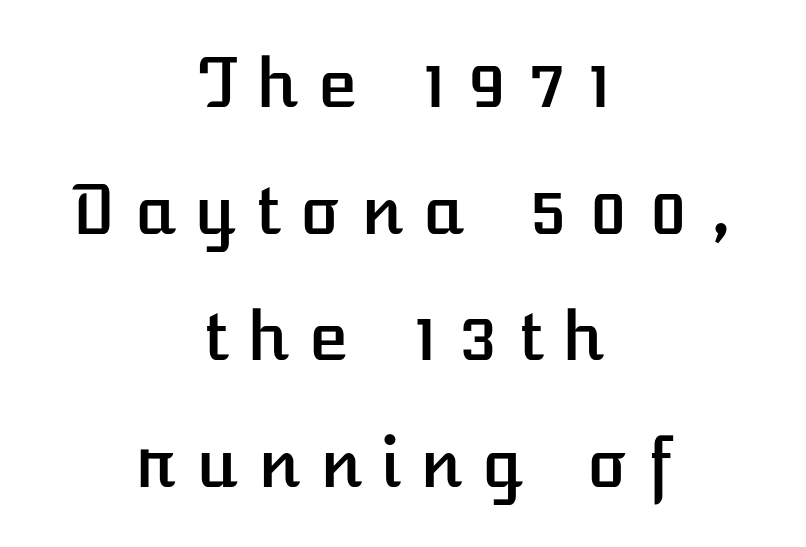
The image shows 67 px text type, upright; set centered, line spacing 1.89x, unusually wide letter spacing (+0.24 em), not underlined; low stroke contrast and a medium x-height.
